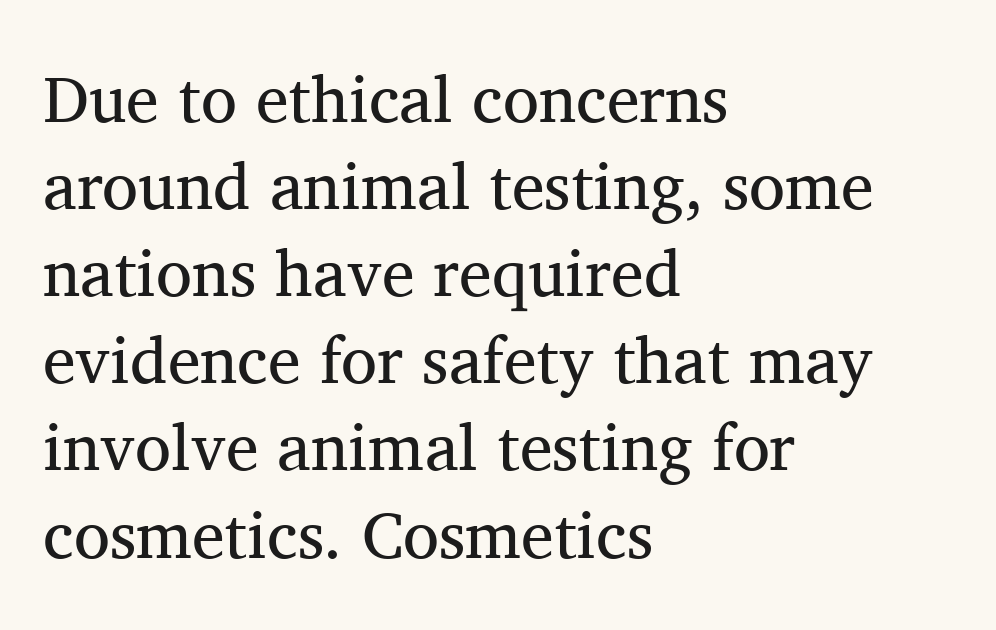
The image shows 66 px regular-weight serif type, upright; set left-aligned, normal line spacing (1.32x), normal letter spacing, not underlined; medium stroke contrast and a medium x-height.
